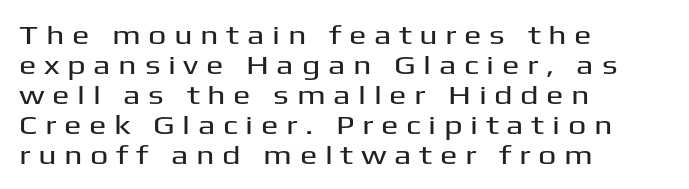
{"italic": "no", "underline": "no", "align": "left", "line_spacing": "tight", "line_spacing_ratio": 1.15, "letter_spacing": "wide", "letter_spacing_em": 0.29, "glyph_px": 26}
